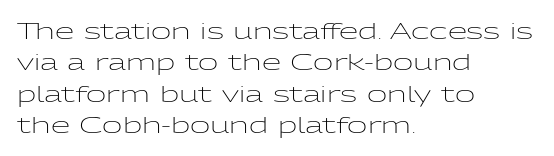
Q: Is the text bold? A: No.
Q: Is the text italic (slanted)? A: No, it is upright.
Q: Is the text underlined? A: No.
Q: How is the paragraph aligned? A: Left-aligned.
Q: Is the spacing between letters normal or unusually wide? A: Normal.
Q: Is the spacing between lines tight, normal or loose? A: Normal.
